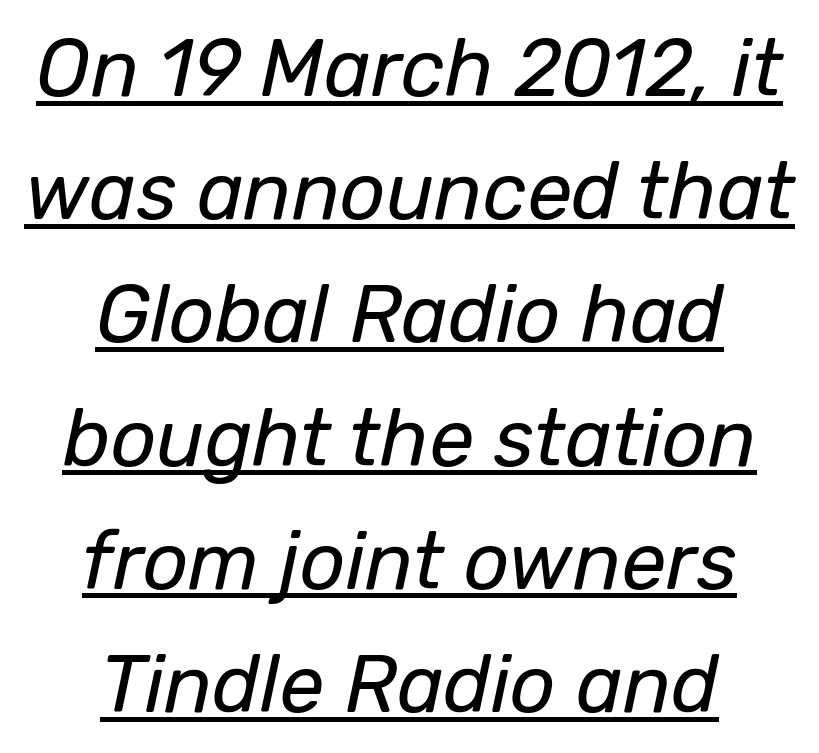
The image shows 80 px regular-weight type, italic (leaning right); set centered, normal line spacing (1.54x), normal letter spacing, underlined; low stroke contrast and a medium x-height.
